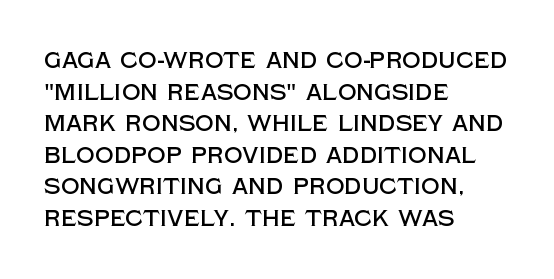
Q: Is the text italic (slanted)? A: No, it is upright.
Q: Is the text underlined? A: No.
Q: How is the paragraph aligned? A: Left-aligned.
Q: Is the spacing between letters normal or unusually wide? A: Normal.
Q: Is the spacing between lines tight, normal or loose? A: Normal.
